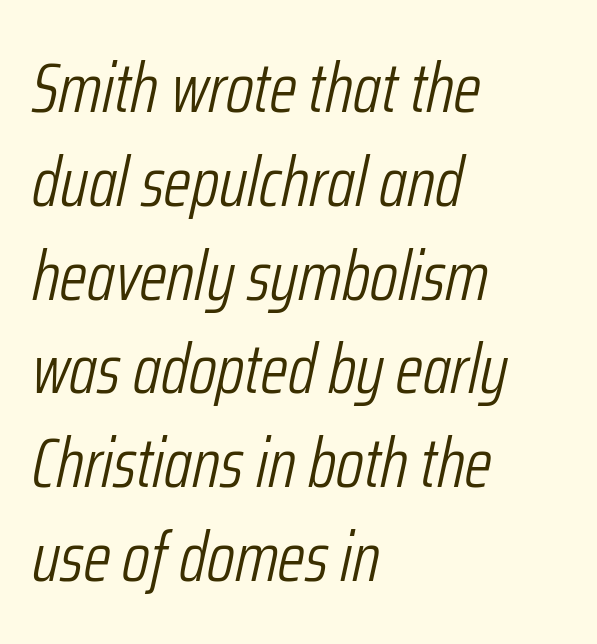
Compared with a centered layout, this one pins lines to the left instead. The strokes are not fattened; the text isn't bold. The leading is moderate, giving the passage an even texture. Each letter keeps its own natural width here, so spacing adapts to shape. Short note: letters normally spaced.
